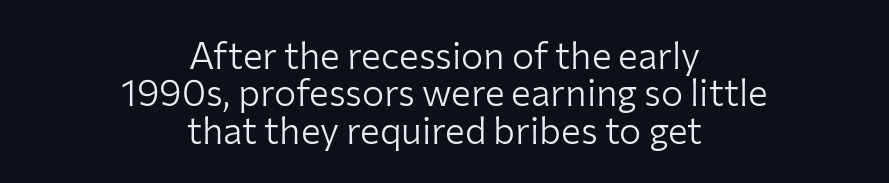
{"serif": "no", "italic": "no", "bold": "no", "weight": "light", "width": "normal", "stroke_contrast": "low", "x_height": "medium", "monospaced": "no", "underline": "no", "align": "center", "line_spacing": "tight", "line_spacing_ratio": 1.01, "letter_spacing": "normal", "letter_spacing_em": 0.0, "glyph_px": 37}
